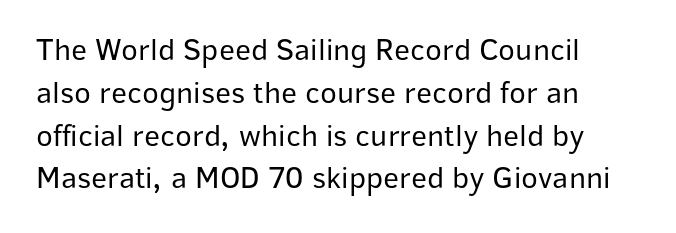
Short note: letters normally spaced. Leftover space on each line is placed entirely after the last word. Font category for this specimen: sans-serif. Think standard paragraph weight, or any step lighter than that.
